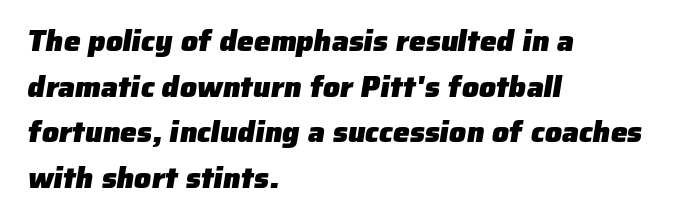
Glance below the letters and you will spot only blank space. You could not count columns in this text — the font is proportionally spaced. I'd describe the lettering as bold — thick and assertive. You could call the tracking neutral — neither tight nor loose. The paragraph shown leans on its left margin. The font family rendered here belongs to the sans-serif group.
